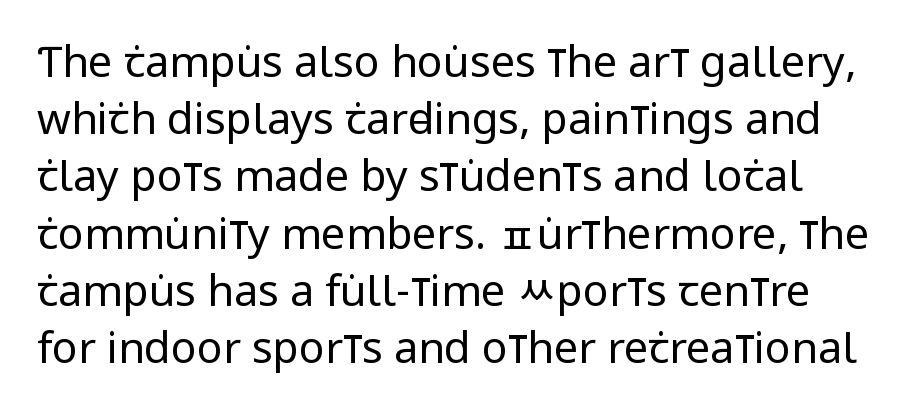
{"serif": "no", "italic": "no", "bold": "no", "weight": "regular", "width": "condensed", "stroke_contrast": "low", "x_height": "large", "monospaced": "no", "underline": "no", "line_spacing": "normal", "line_spacing_ratio": 1.33, "letter_spacing": "normal", "letter_spacing_em": 0.0, "glyph_px": 43}
